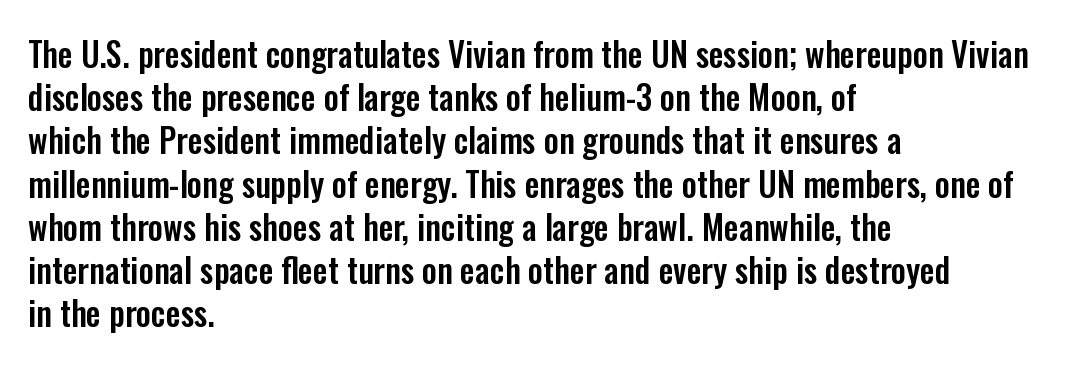
The image shows 33 px condensed sans-serif type, upright; set left-aligned, normal line spacing (1.31x), normal letter spacing, not underlined; low stroke contrast and a medium x-height.
